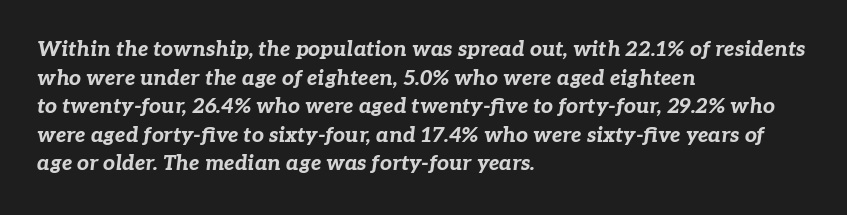
The gaps between neighbouring characters are ordinary and unremarkable. Line beginnings align vertically; line endings do not. Yep, that's italic — everything's leaning. Each row of text sits above clean, open space. Strong, thick strokes mark this as bold type.
